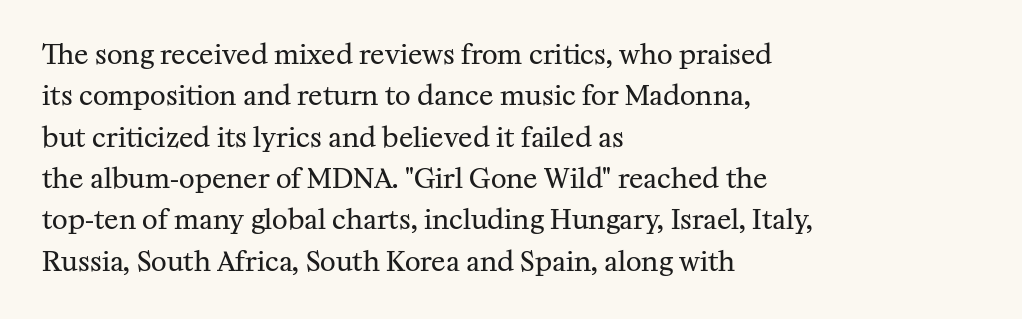
In terms of leading, this rendering sits right in the middle. The lettering stays uniformly vertical, giving the passage a roman look. Decoration check: the copy has no underline. The passage shown is not bold in any degree. How are the letters spaced? Ordinarily, with no added tracking.
